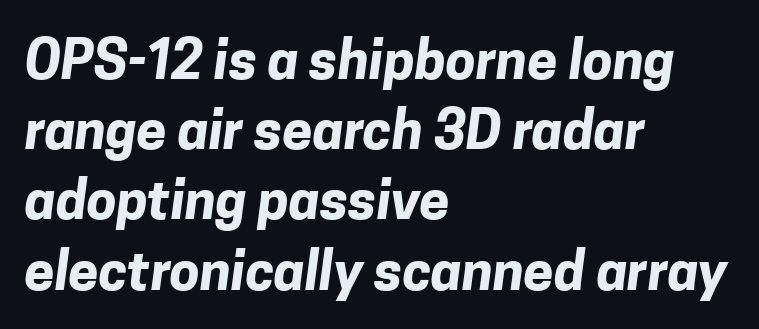
Heavy-handed strokes throughout: this text is bold. The block of text has a typical density, with ordinary space between rows. The horizontal fit of the characters is conventional and even. Each line starts at the same left margin while the right side varies. Varying glyph widths throughout — classic text-font behaviour.
